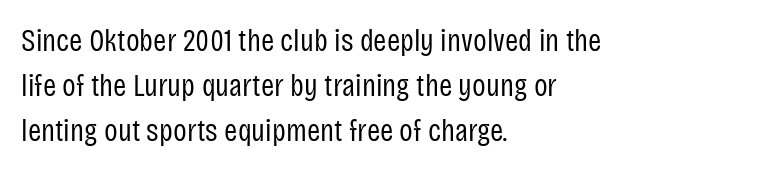
{"serif": "no", "italic": "no", "bold": "no", "weight": "regular", "width": "condensed", "stroke_contrast": "low", "x_height": "large", "monospaced": "no", "underline": "no", "align": "left", "line_spacing": "normal", "line_spacing_ratio": 1.41, "letter_spacing": "normal", "letter_spacing_em": 0.0, "glyph_px": 32}
